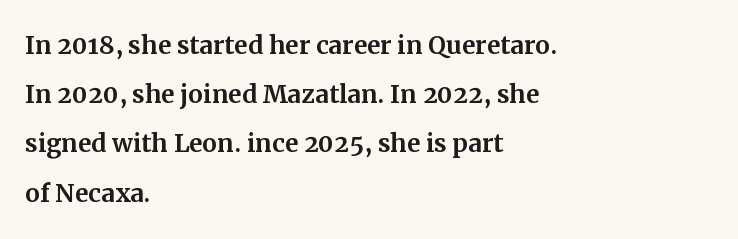
Compared with a centered layout, this one pins lines to the left instead. If you measured baseline to baseline, you'd find a middling distance. Tall strokes in this sample are plumb rather than angled. Nobody touched the tracking dial on this one. The foot of each line stays bare and open. Note the varied advance widths — an 'i' is clearly narrower than an 'm'.
